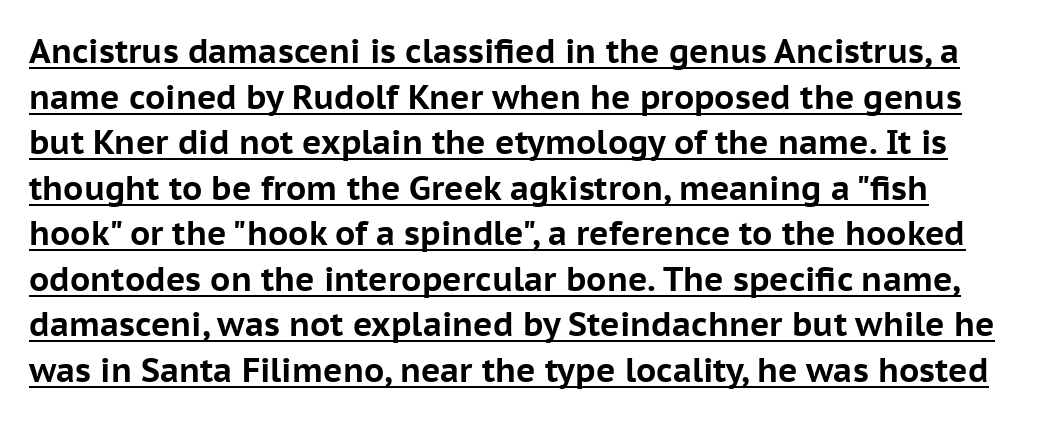
In designer terms, the underline attribute is active on this setting. Letter spacing: default. You can tell it's not italic because the verticals are truly vertical. A sans-serif font was chosen for this passage. The rendering uses a moderate line-height, typical for paragraphs. Character widths vary here, with narrow letters taking less room than wide ones.
